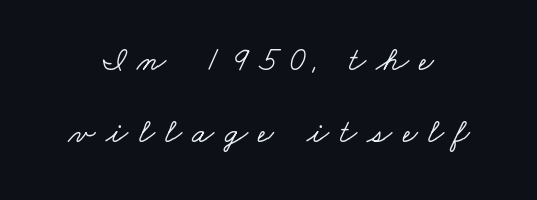
Q: Is the typeface a serif or a sans-serif typeface? A: Serif.
Q: Is the text underlined? A: No.
Q: How is the paragraph aligned? A: Centered.
Q: Is the spacing between letters normal or unusually wide? A: Unusually wide.
Q: Is the spacing between lines tight, normal or loose? A: Loose.
Q: Width (condensed, normal, or wide)? A: Wide.
Q: Stroke contrast? A: Low.
Q: x-height? A: Small.
Q: Monospaced? A: No.
